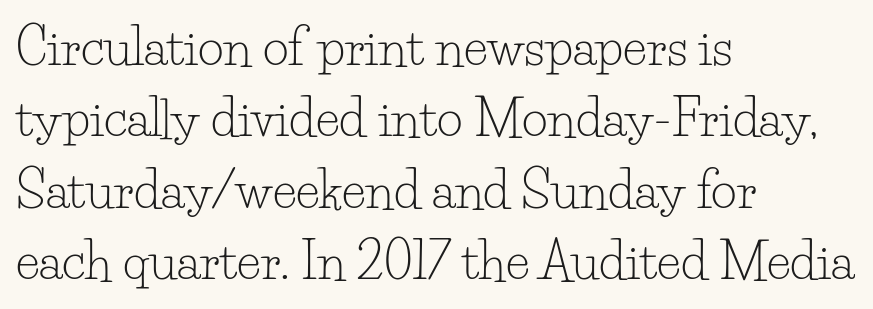
{"serif": "yes", "italic": "no", "bold": "no", "weight": "light", "width": "normal", "stroke_contrast": "low", "x_height": "small", "monospaced": "no", "underline": "no", "align": "left", "line_spacing": "normal", "line_spacing_ratio": 1.43, "letter_spacing": "normal", "letter_spacing_em": 0.0, "glyph_px": 50}
